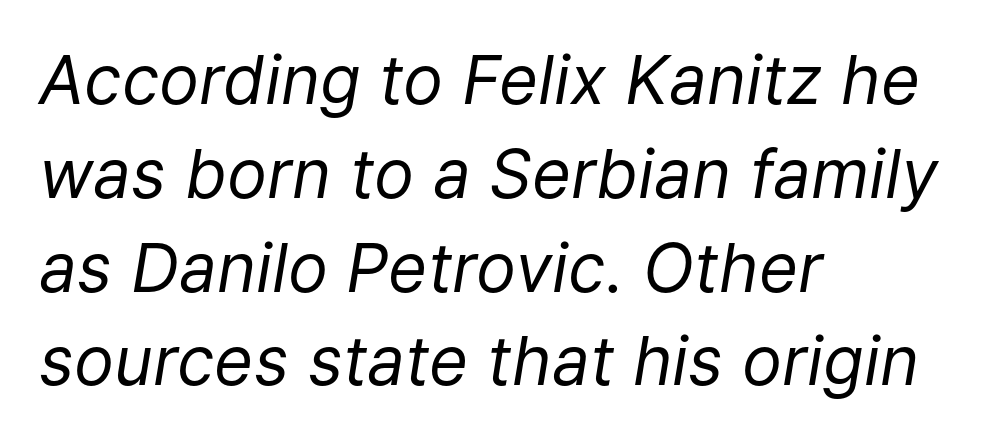
Reading down the column, the eye jumps a familiar distance to each next line. The typography opts for an oblique posture over an upright one. The strokes are not fattened; the text isn't bold. Students, note that the glyphs here touch the page at normal intervals. The setting favours the left margin, as ordinary paragraphs usually do.
